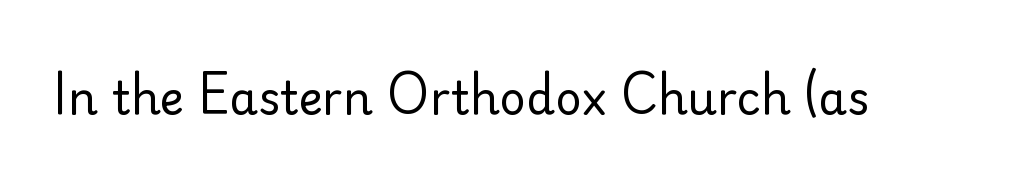
{"serif": "no", "italic": "no", "bold": "no", "weight": "regular", "width": "normal", "stroke_contrast": "low", "x_height": "small", "monospaced": "no", "underline": "no", "letter_spacing": "normal", "letter_spacing_em": 0.0, "glyph_px": 46}
